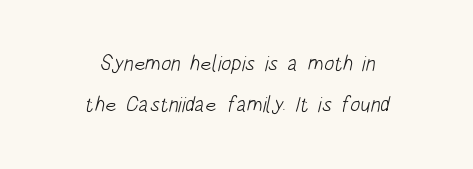
The image shows 21 px text type; set centered, loose line spacing (1.95x), normal letter spacing, not underlined.
